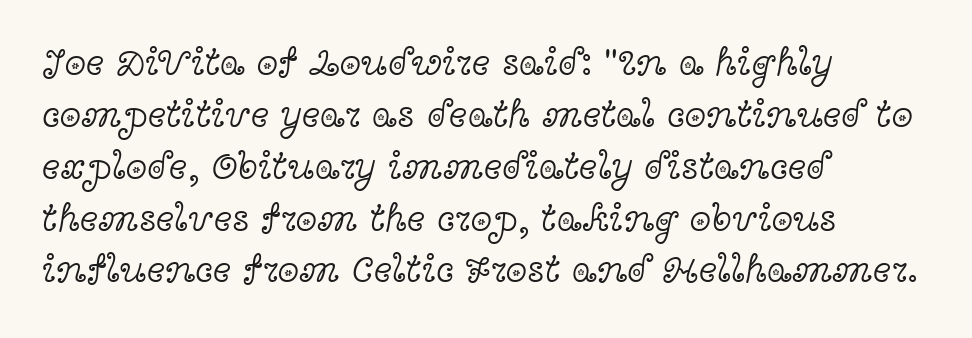
{"serif": "yes", "italic": "no", "bold": "no", "weight": "light", "width": "wide", "x_height": "medium", "monospaced": "no", "underline": "no", "align": "left", "line_spacing": "normal", "line_spacing_ratio": 1.33, "letter_spacing": "normal", "letter_spacing_em": 0.0, "glyph_px": 39}
